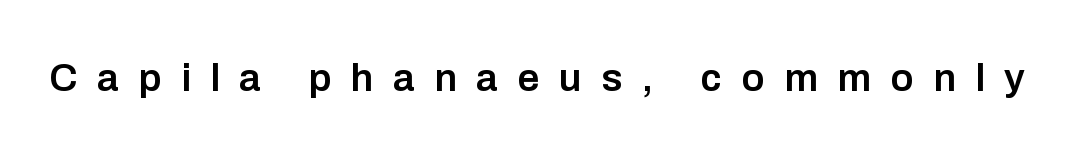
The image shows 39 px semibold sans-serif type, upright; set unusually wide letter spacing (+0.5 em), not underlined; low stroke contrast and a medium x-height.
